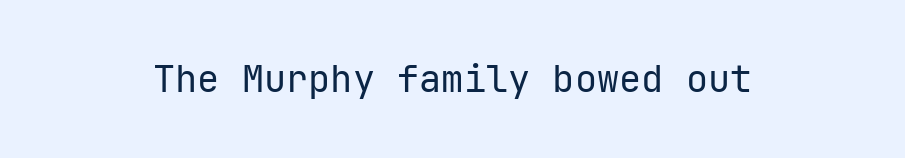
Q: Is the text bold? A: No.
Q: Is the text italic (slanted)? A: No, it is upright.
Q: Is the typeface a serif or a sans-serif typeface? A: Sans-serif.
Q: Is the text underlined? A: No.
Q: Is the spacing between letters normal or unusually wide? A: Normal.
Q: Width (condensed, normal, or wide)? A: Normal.
Q: Stroke contrast? A: Low.
Q: x-height? A: Medium.
Q: Monospaced? A: Yes.
